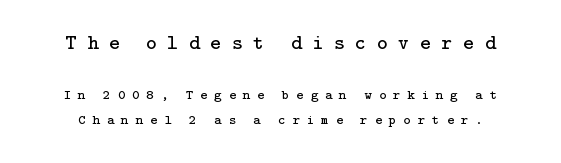
{"italic": "no", "bold": "no", "underline": "no", "line_spacing_ratio": 1.82, "letter_spacing": "wide", "letter_spacing_em": 0.5, "larger_block": "first", "size_ratio": 1.5, "glyph_px": 21}
